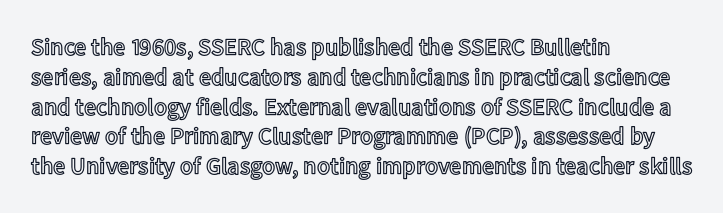
Q: Is the text italic (slanted)? A: No, it is upright.
Q: Is the text underlined? A: No.
Q: How is the paragraph aligned? A: Left-aligned.
Q: Is the spacing between letters normal or unusually wide? A: Normal.
